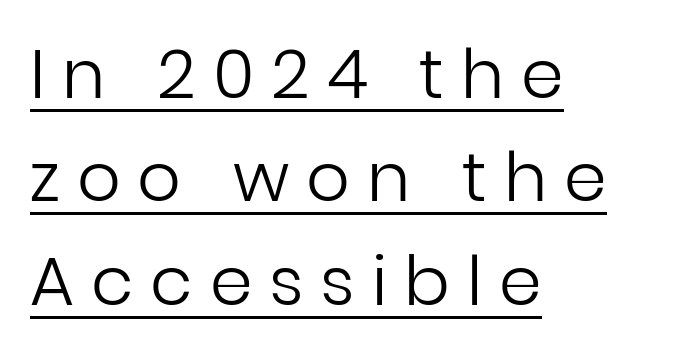
Q: Is the text bold? A: No.
Q: Is the text italic (slanted)? A: No, it is upright.
Q: Is the typeface a serif or a sans-serif typeface? A: Sans-serif.
Q: Is the text underlined? A: Yes.
Q: How is the paragraph aligned? A: Left-aligned.
Q: Is the spacing between letters normal or unusually wide? A: Unusually wide.
Q: Is the spacing between lines tight, normal or loose? A: Normal.
Q: Width (condensed, normal, or wide)? A: Normal.
Q: Stroke contrast? A: Low.
Q: x-height? A: Medium.
Q: Monospaced? A: No.
